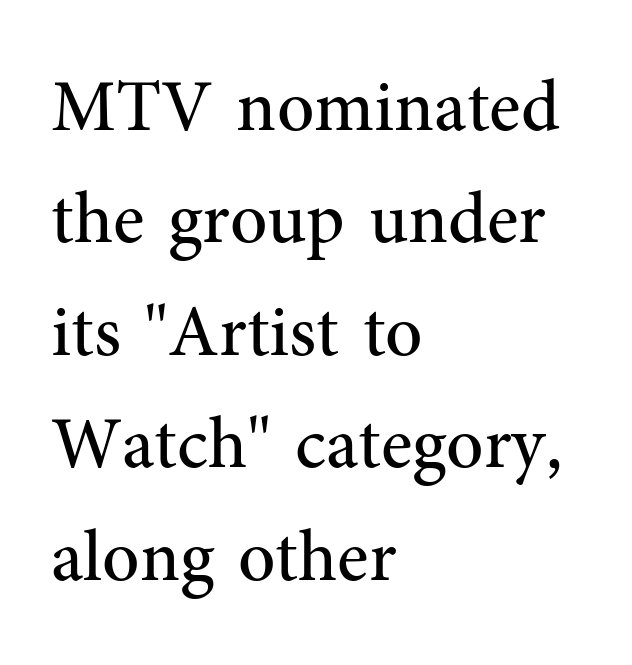
The image shows 73 px regular-weight serif type, upright; set left-aligned, normal line spacing (1.54x), normal letter spacing, not underlined; medium stroke contrast and a medium x-height.
